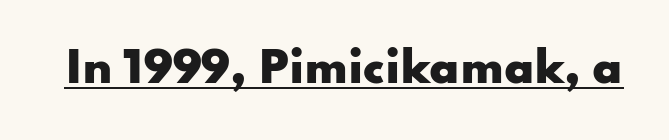
The image shows 42 px heavy, wide sans-serif type, upright; set normal letter spacing, underlined; low stroke contrast and a small x-height.
